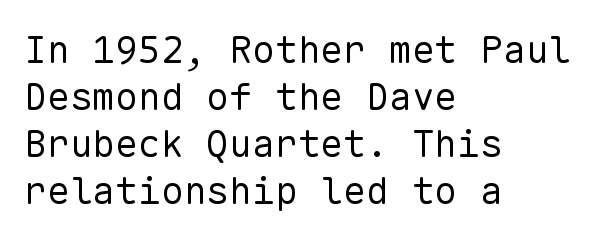
The font is comparable to plain body text, perhaps lighter. The typesetter chose a ragged-right arrangement here. Quick note: not italic, upright. Nothing unusual about the tracking: characters are spaced as the font intends.
